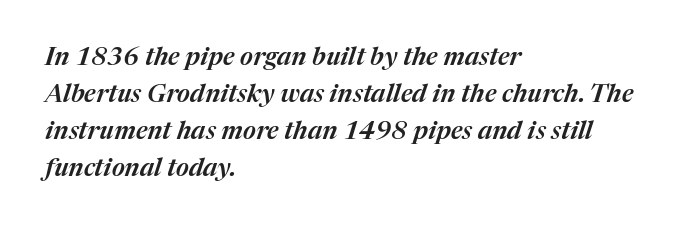
Spacing between characters is what you'd get straight out of the box. It's the slanting kind of type. These lines sit exactly where default settings would place them. Visually the block forms a straight wall on the left and a jagged coastline on the right.
